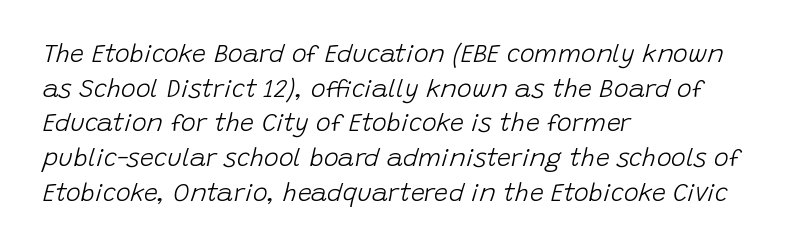
{"italic": "yes", "lean": "right", "slant_degrees": 15, "bold": "no", "underline": "no", "align": "left", "line_spacing": "normal", "line_spacing_ratio": 1.39, "letter_spacing": "normal", "letter_spacing_em": 0.0, "glyph_px": 25}
